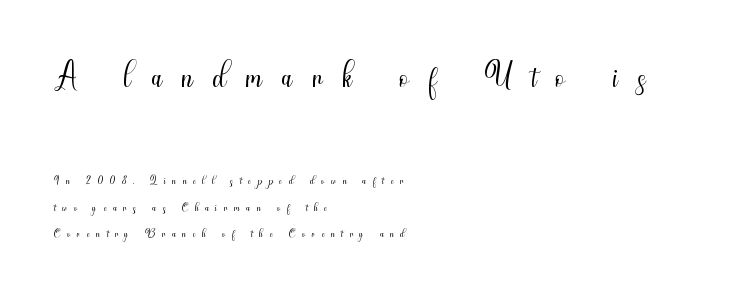
{"serif": "no", "bold": "no", "weight": "light", "width": "condensed", "stroke_contrast": "medium", "x_height": "small", "monospaced": "no", "underline": "no", "align": "left", "line_spacing": "normal", "line_spacing_ratio": 1.56, "letter_spacing": "wide", "letter_spacing_em": 0.4, "larger_block": "first", "size_ratio": 2.94, "glyph_px": 50}
